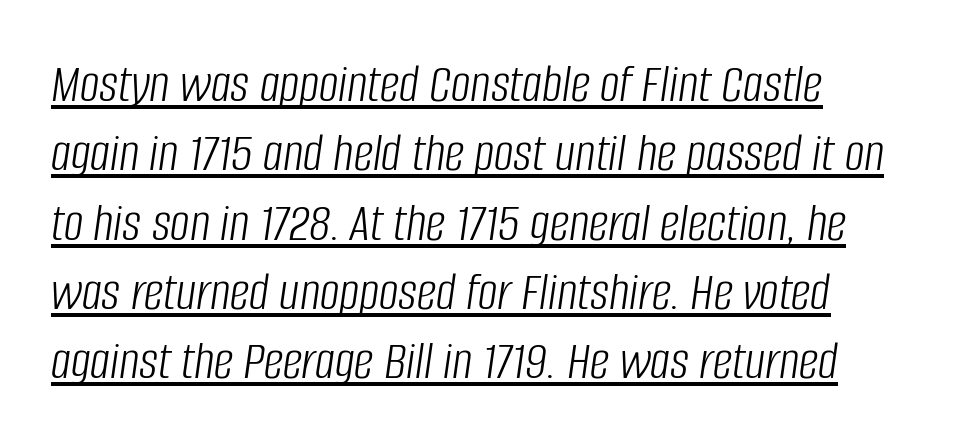
Q: Is the text bold? A: No.
Q: Is the text italic (slanted)? A: Yes, it leans right by about 8 degrees.
Q: Is the text underlined? A: Yes.
Q: How is the paragraph aligned? A: Left-aligned.
Q: Is the spacing between letters normal or unusually wide? A: Normal.
Q: Is the spacing between lines tight, normal or loose? A: Normal.
Q: Width (condensed, normal, or wide)? A: Condensed.
Q: Stroke contrast? A: Low.
Q: x-height? A: Large.
Q: Monospaced? A: No.
